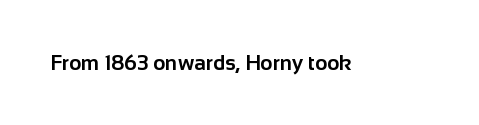
The image shows 21 px bold type, upright; set normal letter spacing, not underlined.
